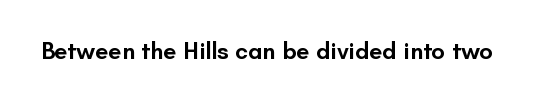
{"italic": "no", "bold": "semi", "underline": "no", "letter_spacing": "normal", "letter_spacing_em": 0.0, "glyph_px": 24}
